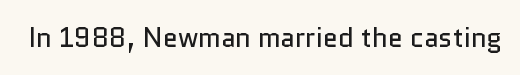
Q: Is the text bold? A: No.
Q: Is the text italic (slanted)? A: No, it is upright.
Q: Is the text underlined? A: No.
Q: Is the spacing between letters normal or unusually wide? A: Normal.
